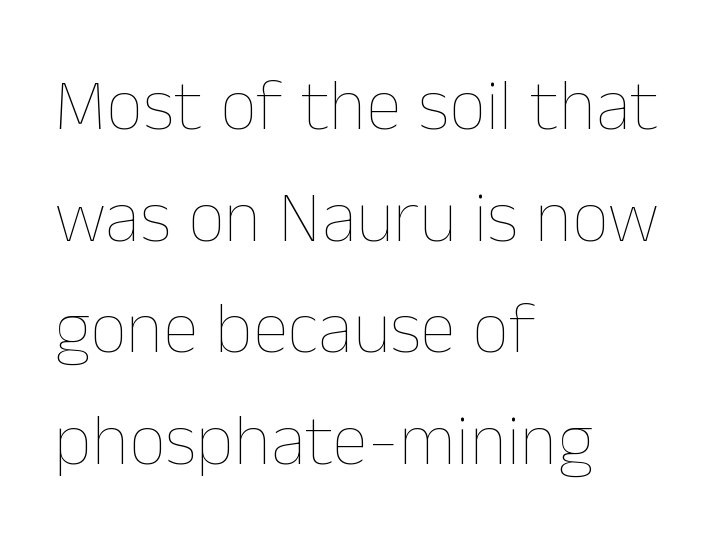
{"italic": "no", "bold": "no", "weight": "thin", "width": "normal", "stroke_contrast": "low", "x_height": "medium", "monospaced": "no", "underline": "no", "align": "left", "line_spacing": "normal", "line_spacing_ratio": 1.53, "letter_spacing": "normal", "letter_spacing_em": 0.0, "glyph_px": 73}
